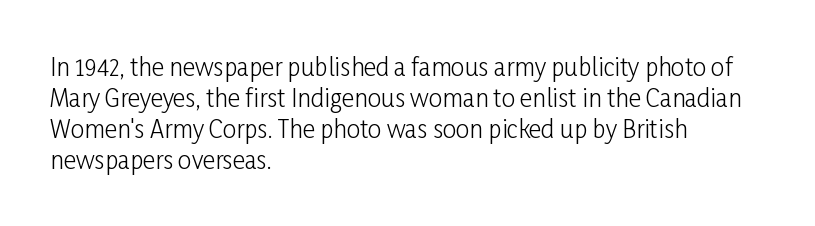
These lines keep a tight, regular rhythm from letter to letter. Notice how descenders clear the ascenders below comfortably — that's standard leading. These lines were composed using upright roman letters. One-word summary of the alignment: left. Nobody drew a line under any word here. The typesetting does not lean heavy: it is not bold.
